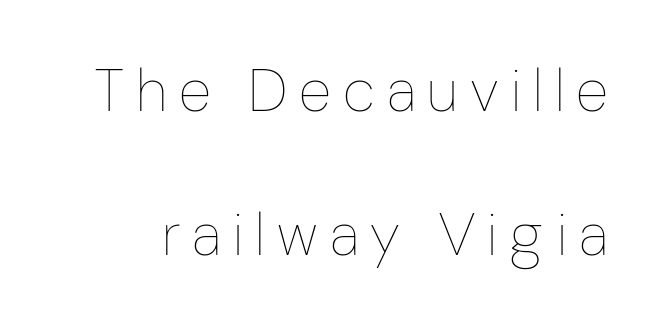
The image shows 60 px thin, condensed type, upright; set loose line spacing (2.4x), unusually wide letter spacing (+0.2 em), not underlined; low stroke contrast and a medium x-height.
